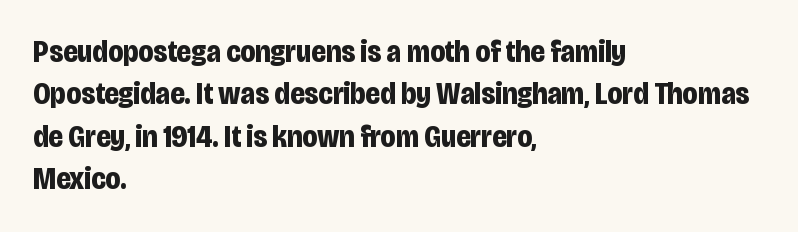
The image shows 31 px bold, condensed sans-serif type, upright; set left-aligned, normal line spacing (1.37x), normal letter spacing, not underlined; low stroke contrast and a large x-height.
